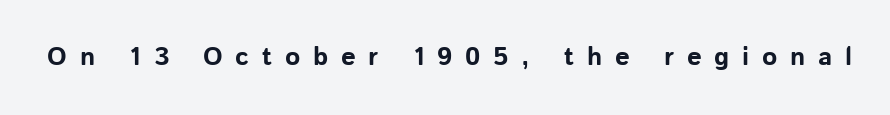
Q: Is the text bold? A: Yes.
Q: Is the text italic (slanted)? A: No, it is upright.
Q: Is the text underlined? A: No.
Q: Is the spacing between letters normal or unusually wide? A: Unusually wide.
